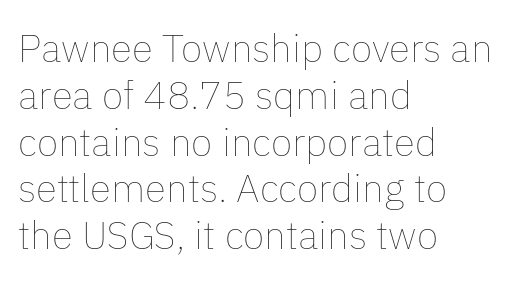
The compositor pushed each line to the left boundary. These lines keep a tight, regular rhythm from letter to letter. Is this a fixed-width face? No — the glyphs have proportional, varying widths. The passage shown is not bold in any degree. The specimen reads as upright at a glance.
